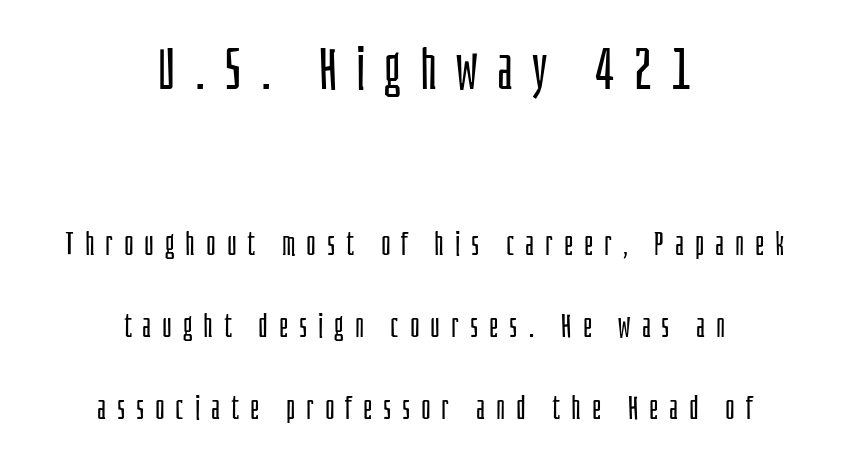
This is not heavy type; no bold has been used. This rendering features lettering with no underline. The face used here appears at its bigger size in the upper chunk. This block would shrink considerably if given ordinary leading; it's expanded now. Style check: upright.
